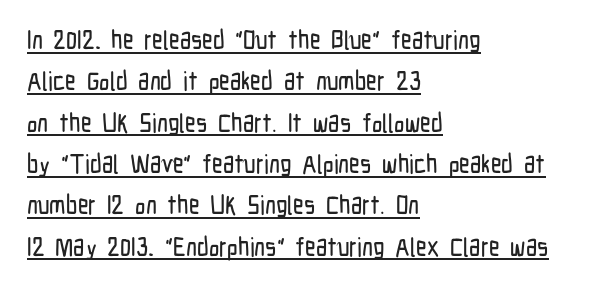
The image shows 26 px text type, upright; set left-aligned, normal line spacing (1.59x), normal letter spacing, underlined.
